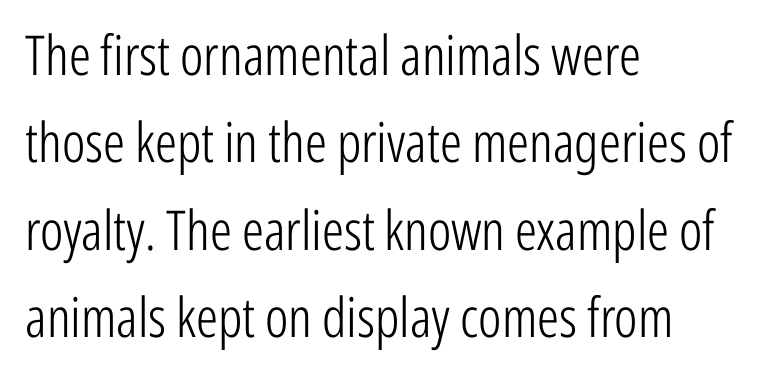
Q: Is the text bold? A: No.
Q: Is the text italic (slanted)? A: No, it is upright.
Q: Is the typeface a serif or a sans-serif typeface? A: Sans-serif.
Q: Is the text underlined? A: No.
Q: How is the paragraph aligned? A: Left-aligned.
Q: Is the spacing between letters normal or unusually wide? A: Normal.
Q: Is the spacing between lines tight, normal or loose? A: Normal.
Q: Width (condensed, normal, or wide)? A: Condensed.
Q: Stroke contrast? A: Low.
Q: x-height? A: Medium.
Q: Monospaced? A: No.
